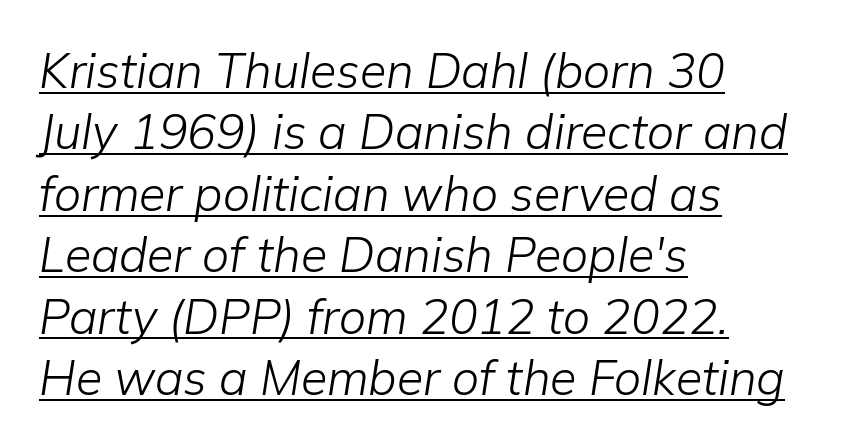
This is oblique type, the kind used for emphasis or titles. You could not count columns in this text — the font is proportionally spaced. Underline: present. Stroke thickness stays within the range of a standard reading face or lighter.
